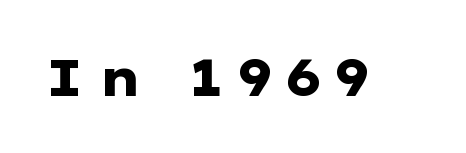
Q: Is the text bold? A: Yes.
Q: Is the text italic (slanted)? A: No, it is upright.
Q: Is the typeface a serif or a sans-serif typeface? A: Sans-serif.
Q: Is the text underlined? A: No.
Q: Is the spacing between letters normal or unusually wide? A: Unusually wide.
Q: Width (condensed, normal, or wide)? A: Wide.
Q: Stroke contrast? A: Low.
Q: x-height? A: Medium.
Q: Monospaced? A: No.
